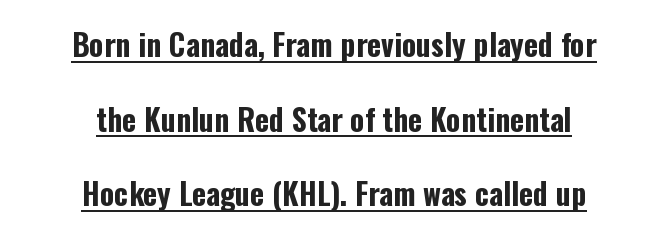
Are there feet on the stems? There aren't — it's a sans. This rendering features underlined lettering. The passage shown is typed in a proportional face where columns would drift. Students, this is bold: see how much ink each stroke carries.
